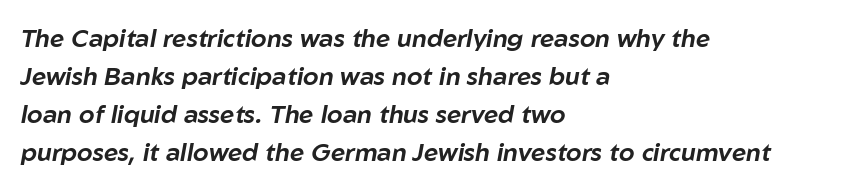
The image shows 25 px text type, italic (leaning right); set left-aligned, normal line spacing (1.52x), normal letter spacing, not underlined.
